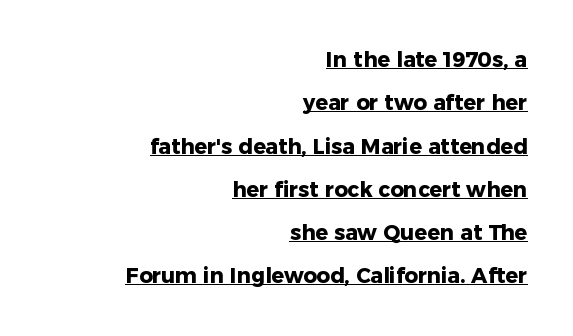
The image shows 21 px bold type, upright; set right-aligned, loose line spacing (2.06x), normal letter spacing, underlined.
